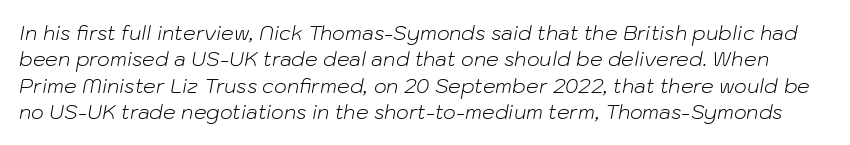
Counters stay open thanks to moderate or lighter strokes. The string is rendered with underlining switched off. Inter-character spacing is left at the font's built-in metrics. A normal amount of white space separates one row of letters from the next. The font's italic variant was chosen for this text.
